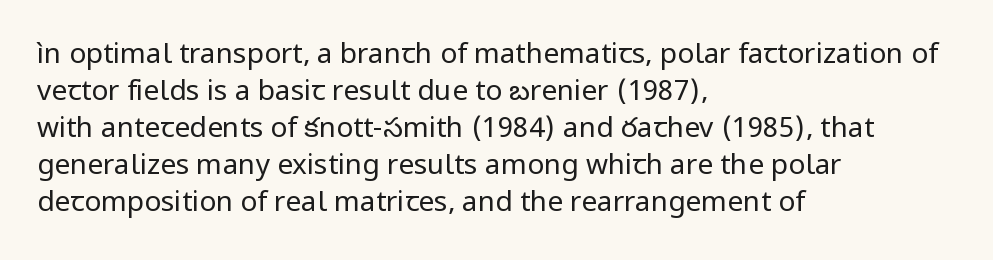
The image shows 28 px regular-weight sans-serif type, upright; set left-aligned, normal line spacing (1.32x), normal letter spacing, not underlined; low stroke contrast and a medium x-height.
